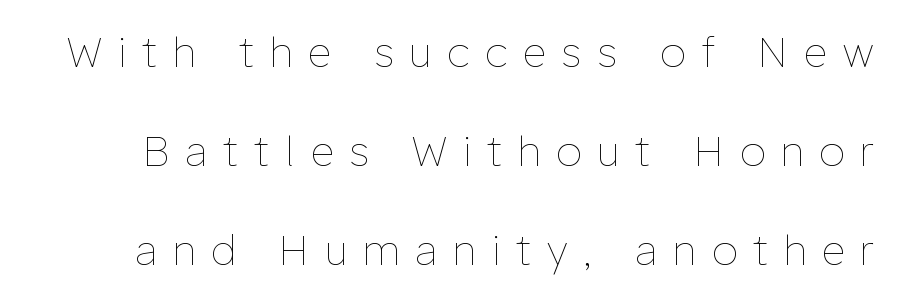
Q: Is the text bold? A: No.
Q: Is the text italic (slanted)? A: No, it is upright.
Q: Is the text underlined? A: No.
Q: Is the spacing between letters normal or unusually wide? A: Unusually wide.
Q: Is the spacing between lines tight, normal or loose? A: Loose.
Q: Width (condensed, normal, or wide)? A: Normal.
Q: Stroke contrast? A: Low.
Q: x-height? A: Medium.
Q: Monospaced? A: No.
